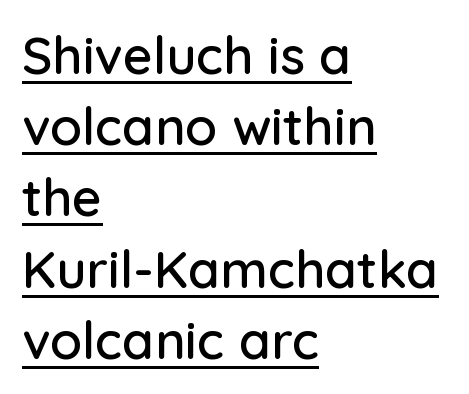
A typographer would call this underscored text. Does the lettering tilt? It doesn't — this is upright. Casual observation: everything's shoved over to the left. Observe the absence of serifs on each vertical stroke in this sample. Observe the ordinary spacing: letters are neighbours, not strangers.
